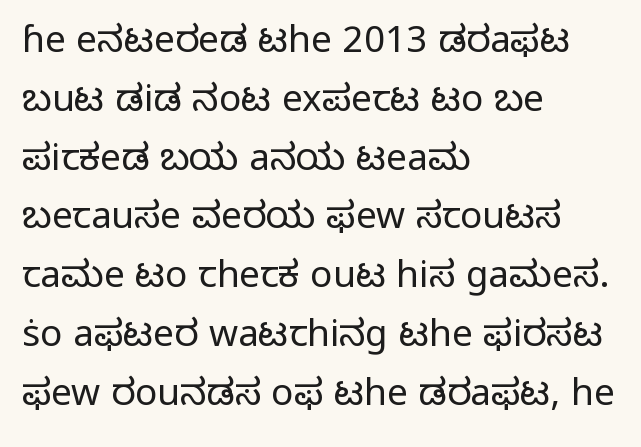
Q: Is the text bold? A: No.
Q: Is the text italic (slanted)? A: No, it is upright.
Q: Is the typeface a serif or a sans-serif typeface? A: Sans-serif.
Q: Is the text underlined? A: No.
Q: How is the paragraph aligned? A: Left-aligned.
Q: Is the spacing between letters normal or unusually wide? A: Normal.
Q: Is the spacing between lines tight, normal or loose? A: Normal.
Q: Width (condensed, normal, or wide)? A: Normal.
Q: Stroke contrast? A: Low.
Q: x-height? A: Medium.
Q: Monospaced? A: No.
